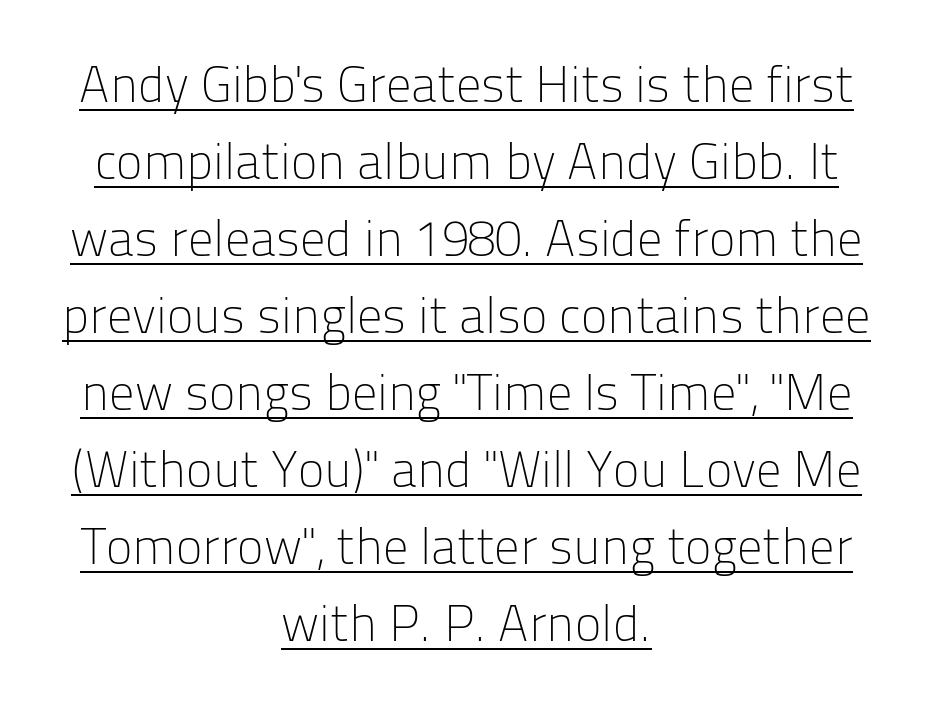
Q: Is the text bold? A: No.
Q: Is the text italic (slanted)? A: No, it is upright.
Q: Is the typeface a serif or a sans-serif typeface? A: Sans-serif.
Q: Is the text underlined? A: Yes.
Q: How is the paragraph aligned? A: Centered.
Q: Is the spacing between letters normal or unusually wide? A: Normal.
Q: Is the spacing between lines tight, normal or loose? A: Normal.
Q: Width (condensed, normal, or wide)? A: Normal.
Q: Stroke contrast? A: Low.
Q: x-height? A: Medium.
Q: Monospaced? A: No.
